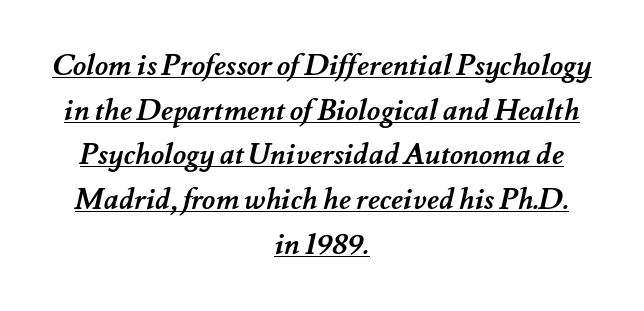
The image shows 29 px semibold type; set centered, normal line spacing (1.54x), normal letter spacing, underlined; medium stroke contrast and a small x-height.
